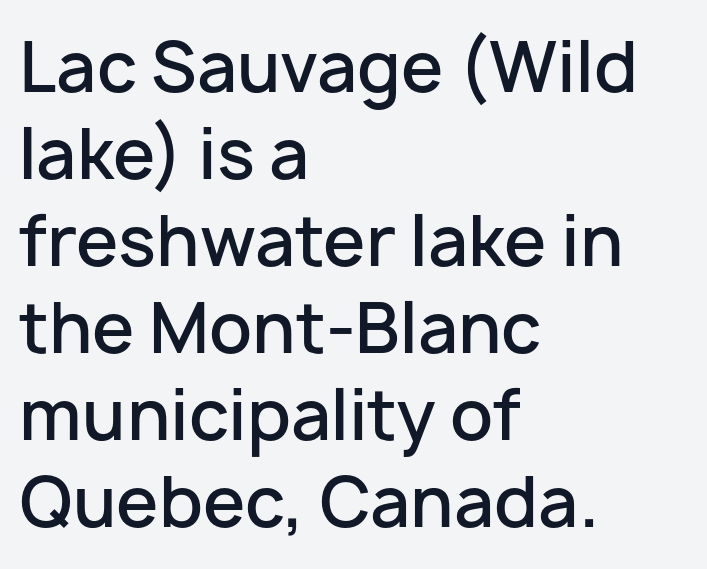
If you drew a ruler down the left edge, every line would touch it. The specimen omits any rule beneath the text block's lines. This sample uses a sans-serif face. Posture: straight, roman, zero tilt. Words appear dense and cohesive because spacing is normal. Stems and bowls a touch heavier than normal — semibold.
